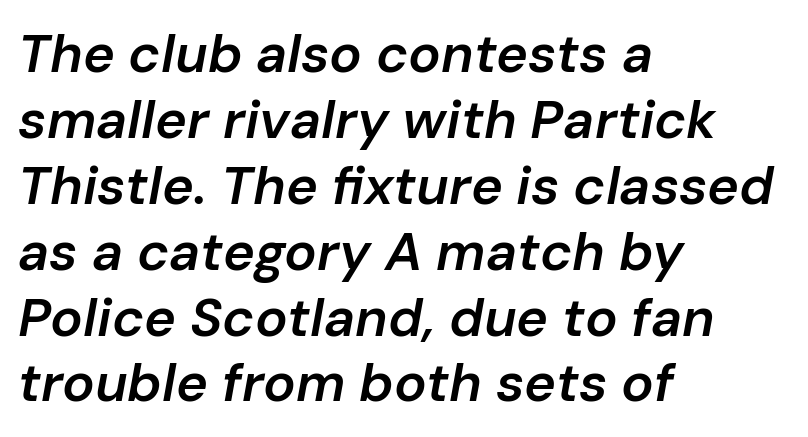
{"italic": "yes", "lean": "right", "slant_degrees": 10, "bold": "semi", "weight": "semibold", "width": "normal", "stroke_contrast": "low", "x_height": "medium", "monospaced": "no", "underline": "no", "align": "left", "line_spacing_ratio": 1.22, "letter_spacing": "normal", "letter_spacing_em": 0.0, "glyph_px": 54}
